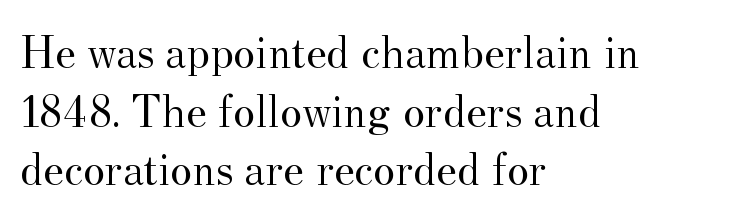
The weight would be labelled regular, book, light, or lighter still. Does extra space separate the letters? No, they use regular spacing. One-word summary of the alignment: left. A typesetter would mark this as roman, not italic. Yep, those are serifs on the letters. The passage shown is not underscored anywhere.
